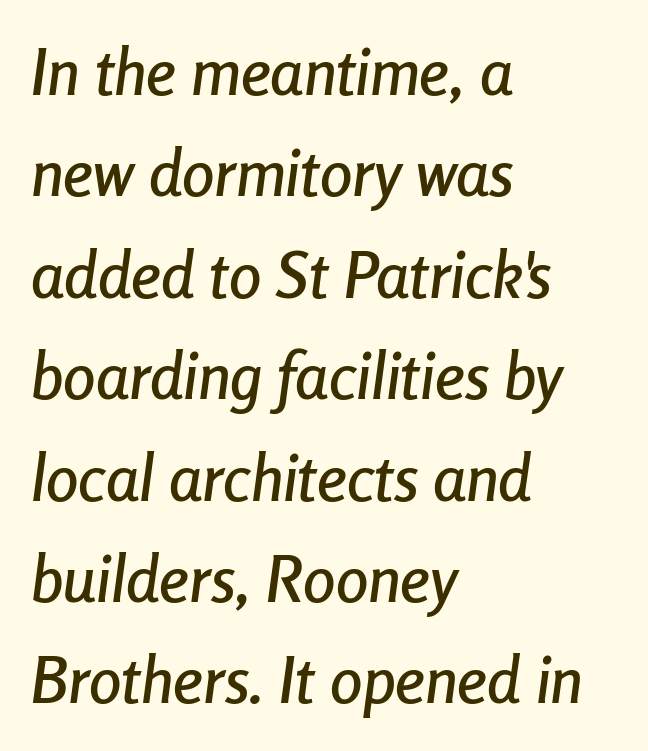
Q: Is the text italic (slanted)? A: Yes, it leans right by about 8 degrees.
Q: Is the text underlined? A: No.
Q: How is the paragraph aligned? A: Left-aligned.
Q: Is the spacing between letters normal or unusually wide? A: Normal.
Q: Is the spacing between lines tight, normal or loose? A: Normal.
Q: Width (condensed, normal, or wide)? A: Condensed.
Q: Stroke contrast? A: Low.
Q: x-height? A: Medium.
Q: Monospaced? A: No.
